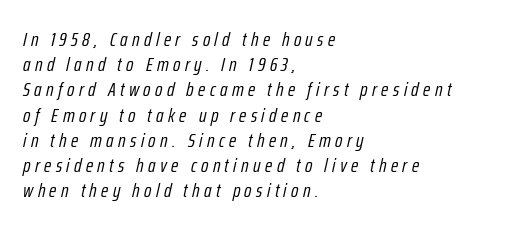
The image shows 20 px text type, italic (leaning right); set left-aligned, normal line spacing (1.26x), unusually wide letter spacing (+0.22 em), not underlined.
